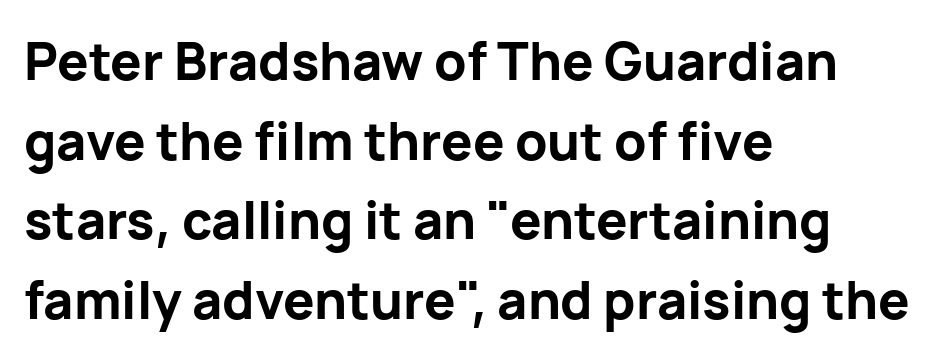
Q: Is the text bold? A: Yes.
Q: Is the text italic (slanted)? A: No, it is upright.
Q: Is the typeface a serif or a sans-serif typeface? A: Sans-serif.
Q: Is the text underlined? A: No.
Q: How is the paragraph aligned? A: Left-aligned.
Q: Is the spacing between letters normal or unusually wide? A: Normal.
Q: Is the spacing between lines tight, normal or loose? A: Normal.
Q: Width (condensed, normal, or wide)? A: Normal.
Q: Stroke contrast? A: Low.
Q: x-height? A: Medium.
Q: Monospaced? A: No.
